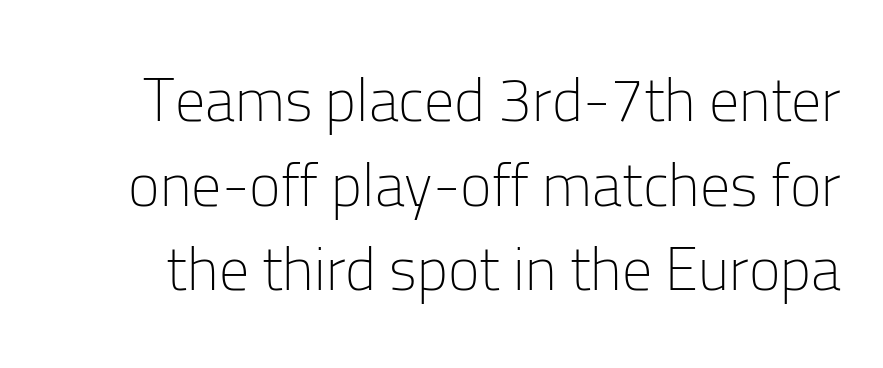
The image shows 60 px light sans-serif type, upright; set normal line spacing (1.41x), normal letter spacing, not underlined; low stroke contrast and a medium x-height.
